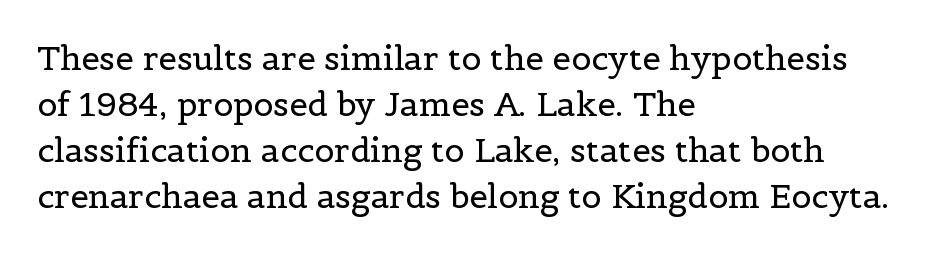
Q: Is the text bold? A: No.
Q: Is the text italic (slanted)? A: No, it is upright.
Q: Is the typeface a serif or a sans-serif typeface? A: Serif.
Q: Is the text underlined? A: No.
Q: How is the paragraph aligned? A: Left-aligned.
Q: Is the spacing between letters normal or unusually wide? A: Normal.
Q: Is the spacing between lines tight, normal or loose? A: Normal.
Q: Width (condensed, normal, or wide)? A: Normal.
Q: x-height? A: Medium.
Q: Monospaced? A: No.
